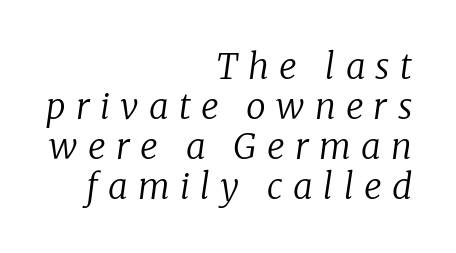
{"serif": "yes", "italic": "yes", "lean": "right", "slant_degrees": 8, "bold": "no", "weight": "regular", "width": "normal", "stroke_contrast": "low", "x_height": "medium", "monospaced": "no", "underline": "no", "align": "right", "line_spacing": "tight", "line_spacing_ratio": 1.14, "letter_spacing": "wide", "letter_spacing_em": 0.29, "glyph_px": 35}
